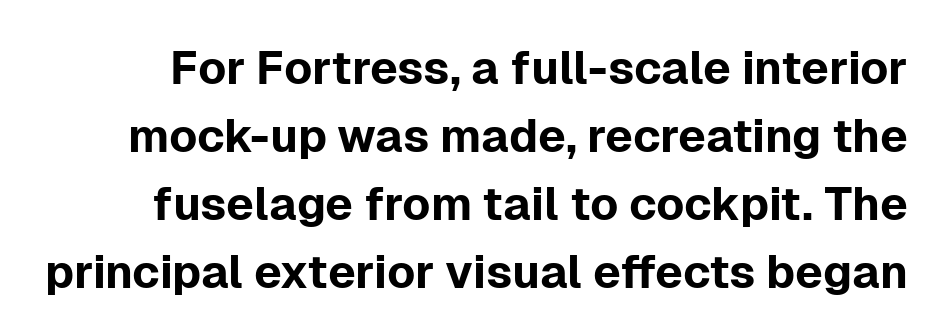
Q: Is the text italic (slanted)? A: No, it is upright.
Q: Is the typeface a serif or a sans-serif typeface? A: Sans-serif.
Q: Is the text underlined? A: No.
Q: Is the spacing between letters normal or unusually wide? A: Normal.
Q: Is the spacing between lines tight, normal or loose? A: Normal.
Q: Width (condensed, normal, or wide)? A: Normal.
Q: Stroke contrast? A: Low.
Q: x-height? A: Medium.
Q: Monospaced? A: No.
